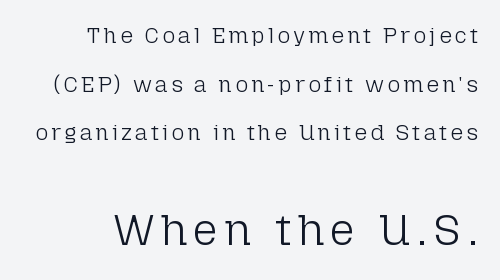
Q: Is the text bold? A: No.
Q: Is the text italic (slanted)? A: No, it is upright.
Q: Is the typeface a serif or a sans-serif typeface? A: Sans-serif.
Q: Is the text underlined? A: No.
Q: Is the spacing between lines tight, normal or loose? A: Loose.
Q: Which block of text is set in a larger size, the first (top) or the second (bottom)? A: The second (bottom) one.
Q: Width (condensed, normal, or wide)? A: Normal.
Q: Stroke contrast? A: Low.
Q: x-height? A: Medium.
Q: Monospaced? A: No.
